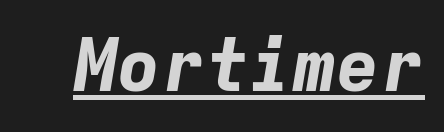
{"italic": "yes", "lean": "right", "slant_degrees": 9, "bold": "yes", "weight": "bold", "width": "normal", "stroke_contrast": "low", "x_height": "medium", "monospaced": "yes", "underline": "yes", "letter_spacing": "normal", "letter_spacing_em": 0.0, "glyph_px": 73}
